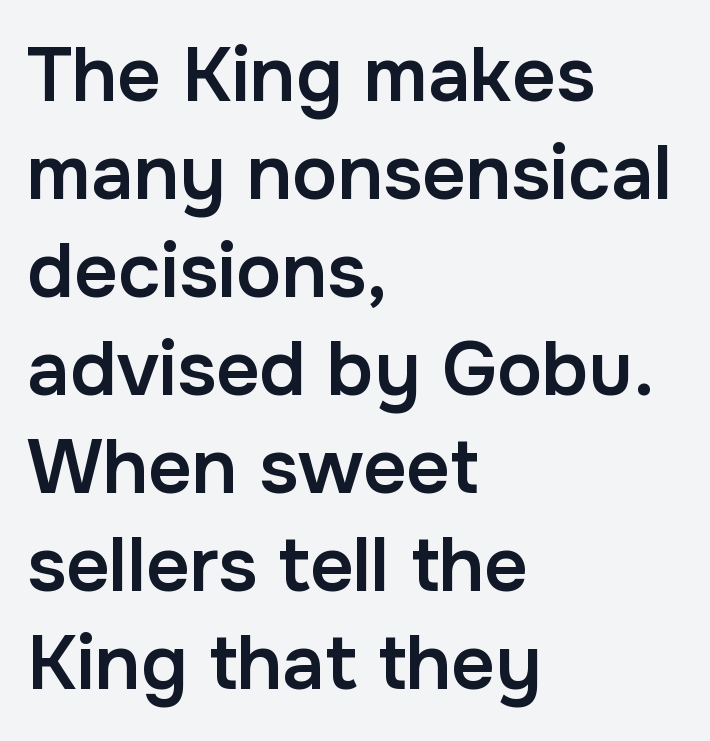
The image shows 76 px semibold sans-serif type, upright; set left-aligned, normal line spacing (1.29x), normal letter spacing, not underlined; low stroke contrast and a medium x-height.
